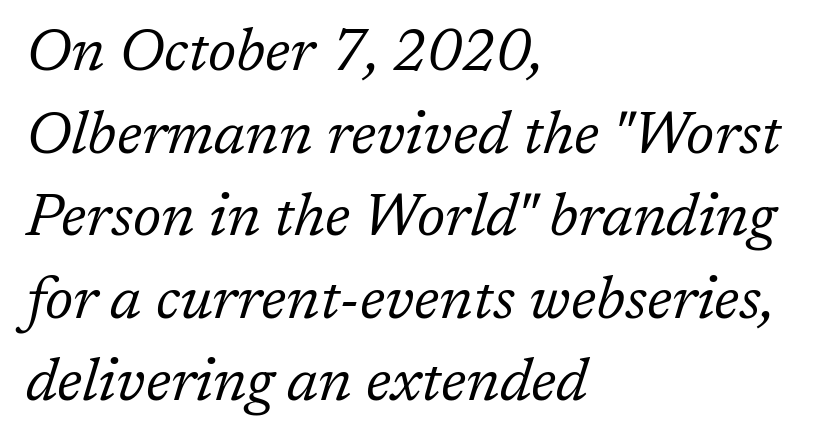
{"serif": "yes", "italic": "yes", "lean": "right", "slant_degrees": 17, "bold": "no", "weight": "regular", "width": "normal", "stroke_contrast": "low", "x_height": "medium", "monospaced": "no", "underline": "no", "align": "left", "line_spacing": "normal", "line_spacing_ratio": 1.4, "letter_spacing": "normal", "letter_spacing_em": 0.0, "glyph_px": 59}
